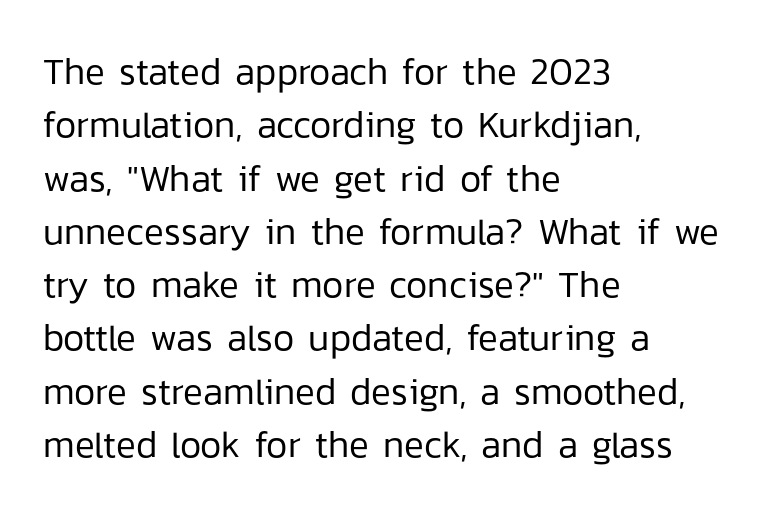
The image shows 37 px regular-weight sans-serif type, upright; set left-aligned, normal line spacing (1.44x), normal letter spacing, not underlined; low stroke contrast and a medium x-height.
